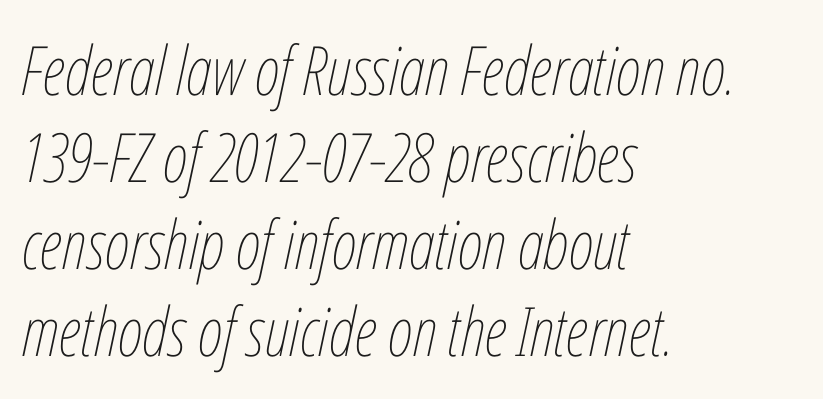
Q: Is the text bold? A: No.
Q: Is the text italic (slanted)? A: Yes, it leans right by about 12 degrees.
Q: Is the text underlined? A: No.
Q: How is the paragraph aligned? A: Left-aligned.
Q: Is the spacing between letters normal or unusually wide? A: Normal.
Q: Is the spacing between lines tight, normal or loose? A: Normal.
Q: Width (condensed, normal, or wide)? A: Condensed.
Q: Stroke contrast? A: Low.
Q: x-height? A: Medium.
Q: Monospaced? A: No.
